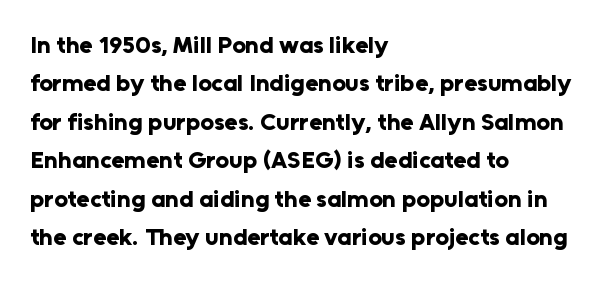
Q: Is the text bold? A: Yes.
Q: Is the text italic (slanted)? A: No, it is upright.
Q: Is the text underlined? A: No.
Q: How is the paragraph aligned? A: Left-aligned.
Q: Is the spacing between letters normal or unusually wide? A: Normal.
Q: Is the spacing between lines tight, normal or loose? A: Normal.
